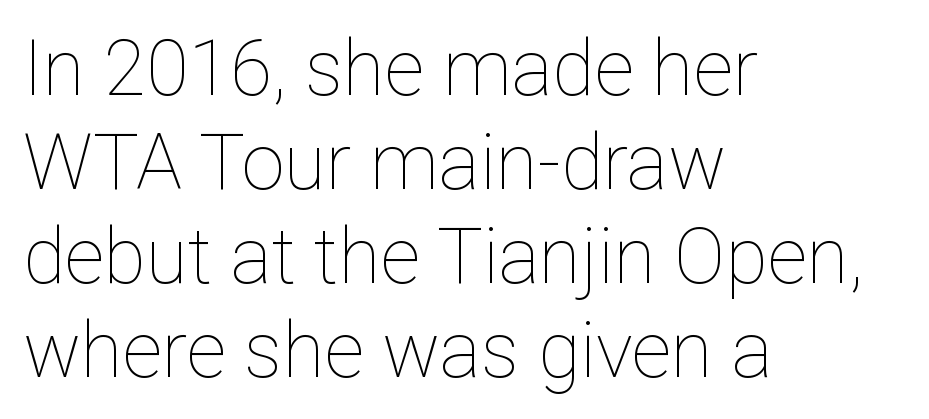
The image shows 77 px thin type, upright; set left-aligned, line spacing 1.22x, normal letter spacing, not underlined; low stroke contrast and a medium x-height.
